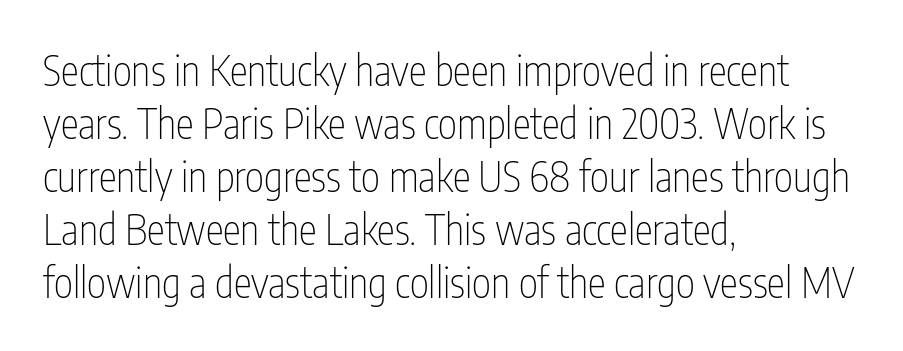
Here the designer chose a conventional face with non-uniform glyph widths. The type is set solid horizontally, with unmodified tracking. Vertical strokes here are truly vertical. This rendering employs a face without finishing strokes, i.e., a sans-serif. The paragraph shown leans on its left margin. Plain, unruled lines of type.
